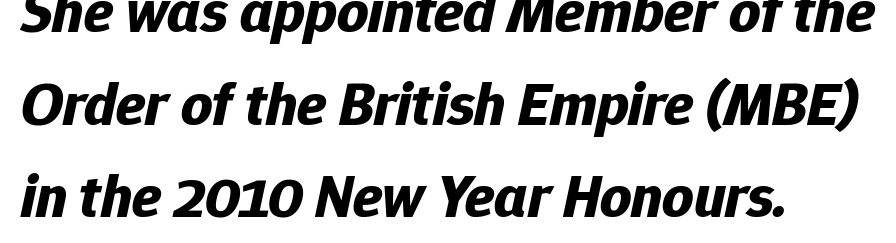
Beneath every word, the page is bare. The rendering uses a bold face; every stroke is thick and dark. Spacing verdict: proportional, widths tailored to each character. A typesetter would call this leading conventional body-copy spacing.
